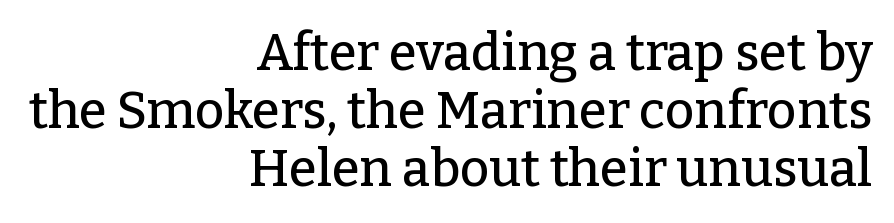
Notice how the passage keeps a crisp vertical edge on the right only. These lines keep a tight, regular rhythm from letter to letter. Quick note: interline space is minimal. Rendered with straight, roman letterforms.
